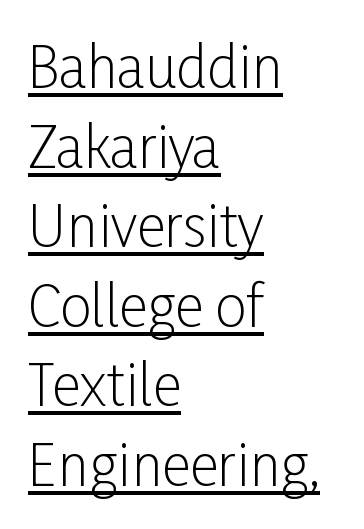
The image shows 56 px light, condensed sans-serif type, upright; set left-aligned, normal line spacing (1.42x), normal letter spacing, underlined; low stroke contrast and a medium x-height.
